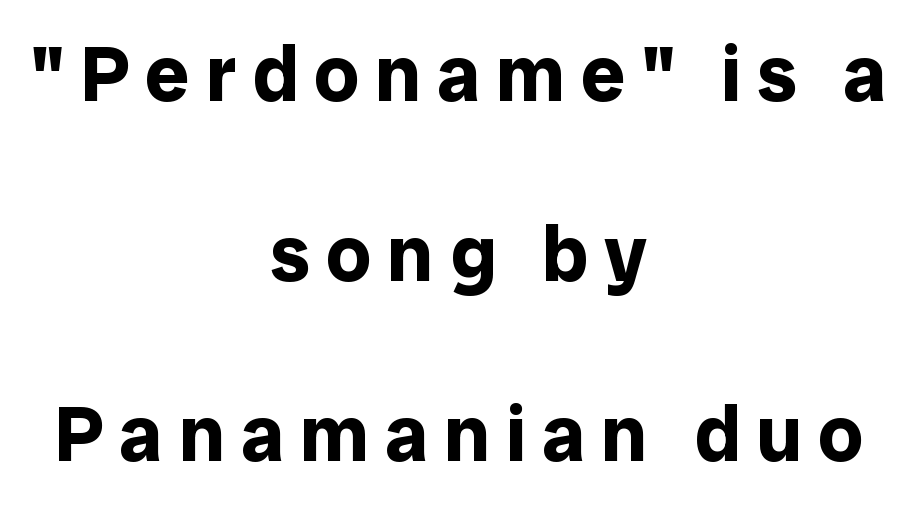
Italic: no, the glyphs are upright roman. The words here are not underlined. Baseline-to-baseline distance is far greater than the letter height. Compared with a flush-left layout, this one balances lines on the center instead.
